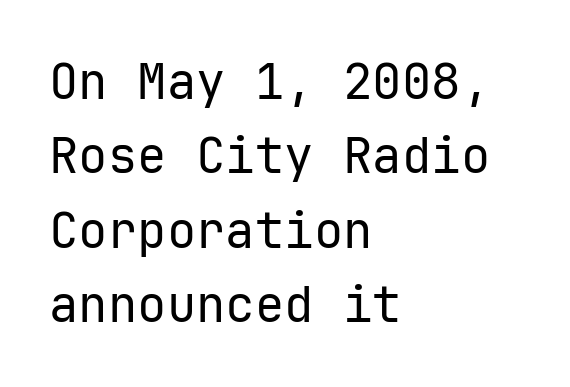
The image shows 49 px regular-weight sans-serif type, upright, monospaced; set left-aligned, normal line spacing (1.52x), normal letter spacing, not underlined; low stroke contrast and a medium x-height.
